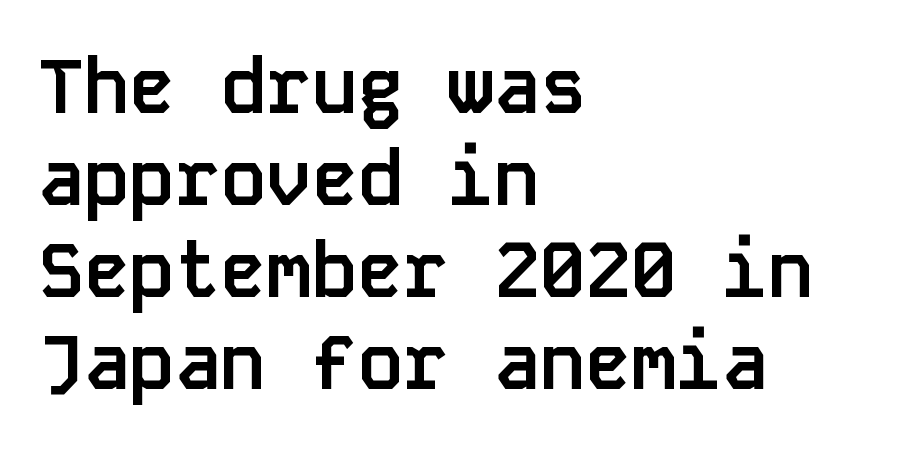
The typeface chosen for these lines omits serifs. You can tell it's not italic because the verticals are truly vertical. No word sits above an underline. No extra tracking has been applied to these lines.
